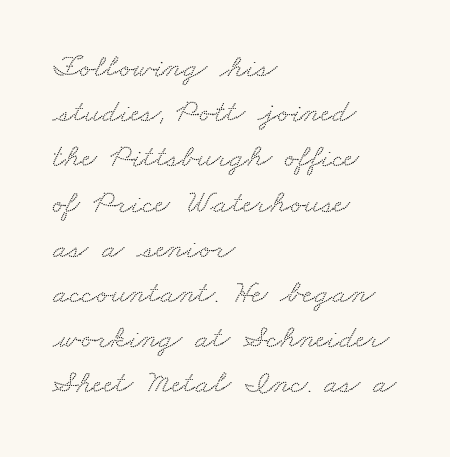
The image shows 33 px wide serif type; set left-aligned, normal line spacing (1.37x), normal letter spacing, not underlined; low stroke contrast and a small x-height.
